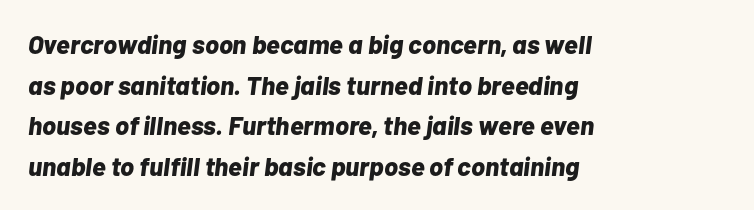
Q: Is the text bold? A: Yes.
Q: Is the text italic (slanted)? A: Yes, it leans right by about 7 degrees.
Q: Is the text underlined? A: No.
Q: How is the paragraph aligned? A: Left-aligned.
Q: Is the spacing between letters normal or unusually wide? A: Normal.
Q: Is the spacing between lines tight, normal or loose? A: Normal.
